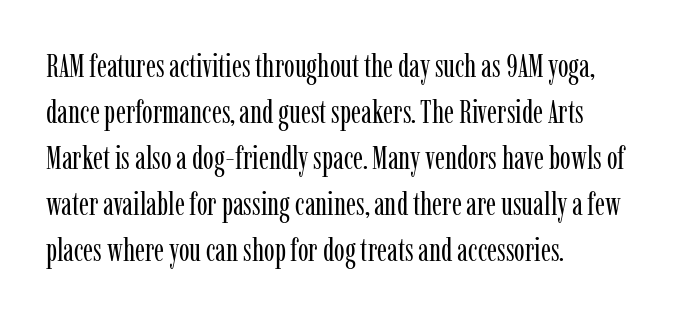
The image shows 32 px regular-weight, condensed serif type, upright; set left-aligned, normal line spacing (1.44x), normal letter spacing, not underlined; low stroke contrast and a medium x-height.
